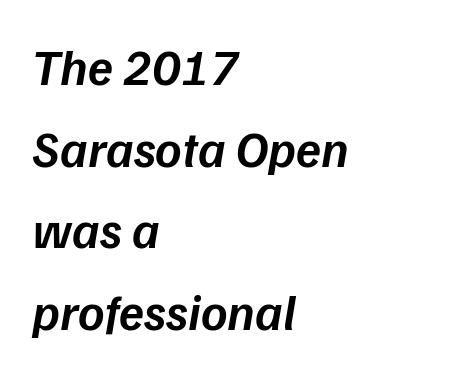
The image shows 51 px semibold type, italic (leaning right); set left-aligned, normal line spacing (1.6x), normal letter spacing, not underlined; low stroke contrast and a medium x-height.
